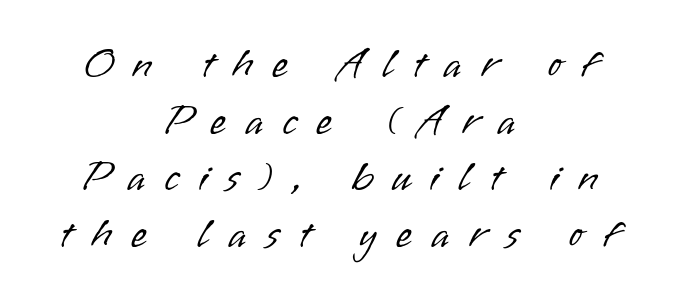
{"serif": "no", "bold": "no", "weight": "light", "width": "normal", "stroke_contrast": "low", "x_height": "small", "monospaced": "no", "underline": "no", "align": "center", "line_spacing": "normal", "line_spacing_ratio": 1.35, "letter_spacing": "wide", "letter_spacing_em": 0.46, "glyph_px": 42}
